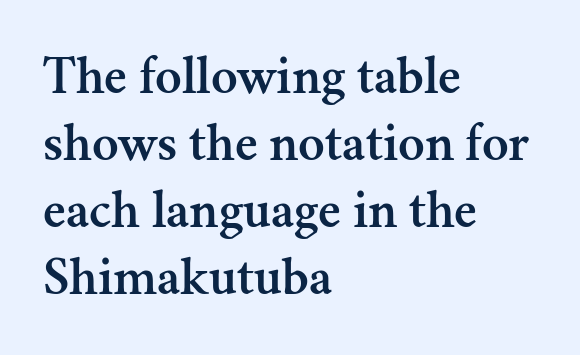
Decoration check: the copy has no underline. Every stem runs plumb, perpendicular to the baseline. Looks like regular typesetting: each glyph gets only the width it needs. In terms of letterspacing, this is plain default setting.
